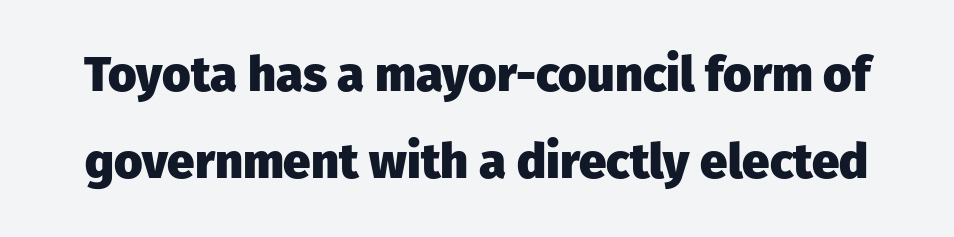
The letters sit at their default tracking, neither squeezed nor spread. To sum up the face: it is a sans, with no serifs. Descender tails drop into unmarked territory. Every stem runs plumb, perpendicular to the baseline. Looks like regular typesetting: each glyph gets only the width it needs.
